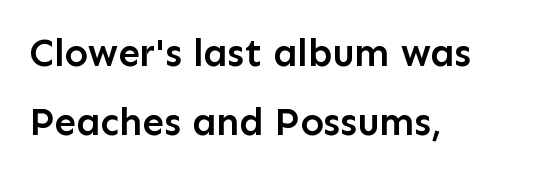
Q: Is the text bold? A: Semi-bold.
Q: Is the text italic (slanted)? A: No, it is upright.
Q: Is the typeface a serif or a sans-serif typeface? A: Sans-serif.
Q: Is the text underlined? A: No.
Q: How is the paragraph aligned? A: Left-aligned.
Q: Is the spacing between letters normal or unusually wide? A: Normal.
Q: Width (condensed, normal, or wide)? A: Normal.
Q: Stroke contrast? A: Low.
Q: x-height? A: Medium.
Q: Monospaced? A: No.
